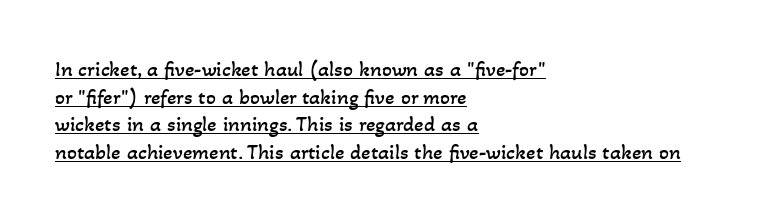
The image shows 22 px text type; set left-aligned, normal line spacing (1.26x), normal letter spacing, underlined.
